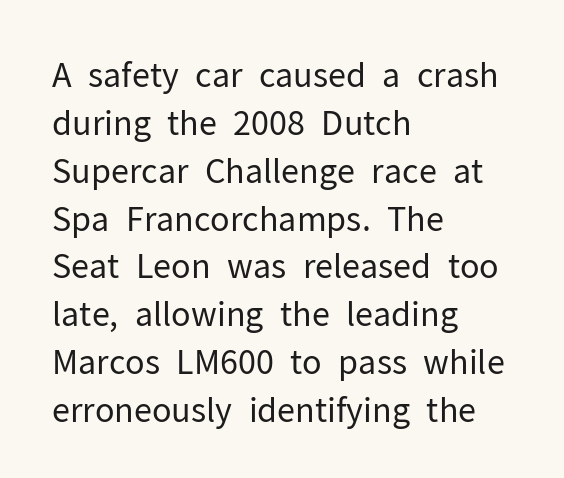
Q: Is the text bold? A: No.
Q: Is the text italic (slanted)? A: No, it is upright.
Q: Is the typeface a serif or a sans-serif typeface? A: Sans-serif.
Q: Is the text underlined? A: No.
Q: How is the paragraph aligned? A: Left-aligned.
Q: Is the spacing between letters normal or unusually wide? A: Normal.
Q: Is the spacing between lines tight, normal or loose? A: Normal.
Q: Width (condensed, normal, or wide)? A: Normal.
Q: Stroke contrast? A: Low.
Q: x-height? A: Medium.
Q: Monospaced? A: No.
